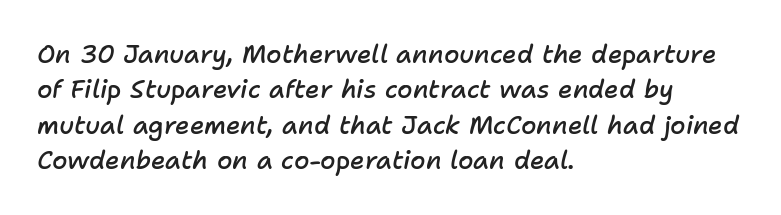
When letters slant like this, we call the style italic. This is moderately heavy type, rendered in semibold. A bare baseline throughout the passage. Teacher's note: observe the even left margin — that is flush-left alignment. This rendering leaves character spacing at its baseline value.
